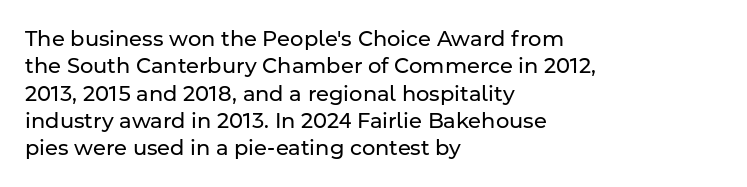
Reading down the block, your eye returns to a fixed left position each line. The weight tops out at a normal text grade. Interline gaps are of average width in this sample. The letters sit at their default tracking, neither squeezed nor spread.
